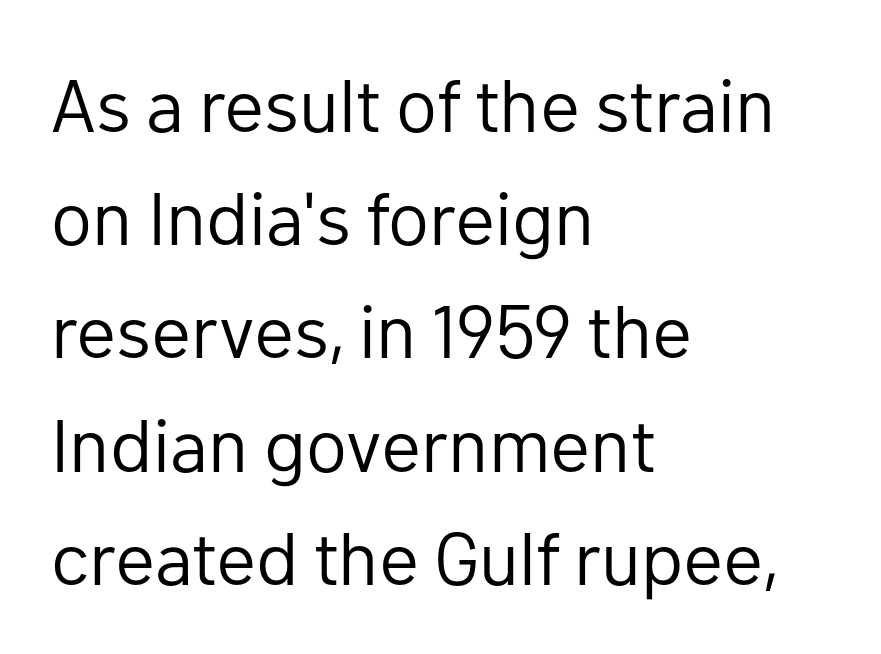
The type sits square on the baseline with zero lean. Honestly, the row spacing looks completely unremarkable. The face used here is a sans, in the tradition of grotesques and geometrics. Unmarked baselines from the first word to the last. Vertical stems look standard width or narrower in stroke. The type is set solid horizontally, with unmodified tracking.
